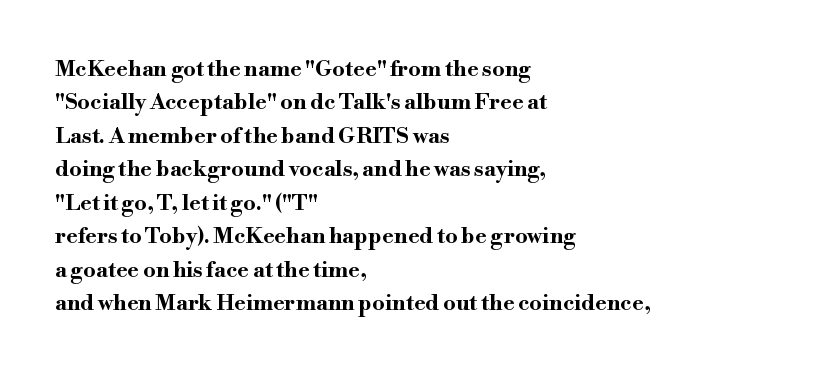
The strip under each line holds only bare page. Between one letter and the next there's only the usual sliver of space. Is there any slant? The stems are plumb. Plenty of ink on the page — the face is bold. Leading matches the norm, producing a regular column.
